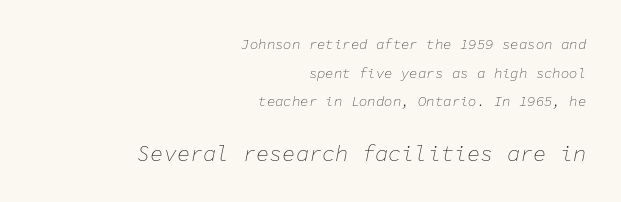
Scale increases going downward across the two blocks. The setting favours the right margin, as signatures and pull-quotes sometimes do. Look at the tracking — it's just the regular setting, nothing added. Widely set lines give the paragraph a tall, airy silhouette.
